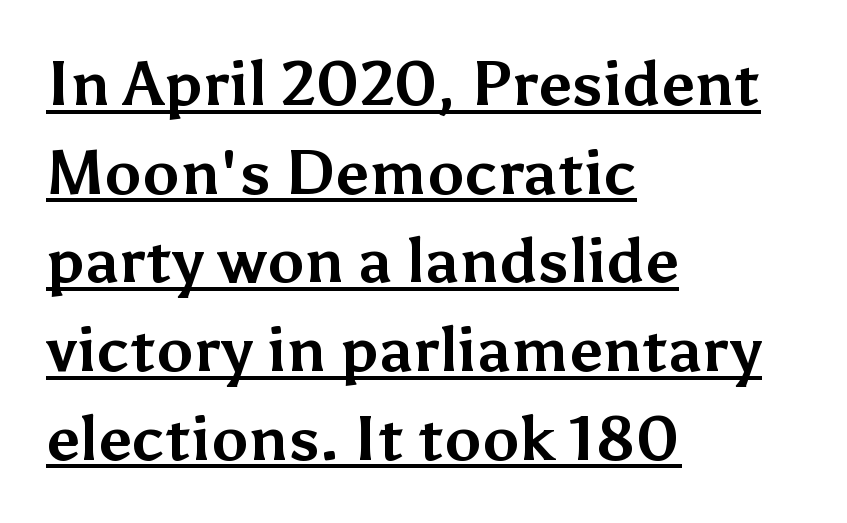
Q: Is the text bold? A: Yes.
Q: Is the text italic (slanted)? A: No, it is upright.
Q: Is the typeface a serif or a sans-serif typeface? A: Sans-serif.
Q: Is the text underlined? A: Yes.
Q: How is the paragraph aligned? A: Left-aligned.
Q: Is the spacing between letters normal or unusually wide? A: Normal.
Q: Is the spacing between lines tight, normal or loose? A: Normal.
Q: Width (condensed, normal, or wide)? A: Normal.
Q: Stroke contrast? A: Medium.
Q: x-height? A: Medium.
Q: Monospaced? A: No.
